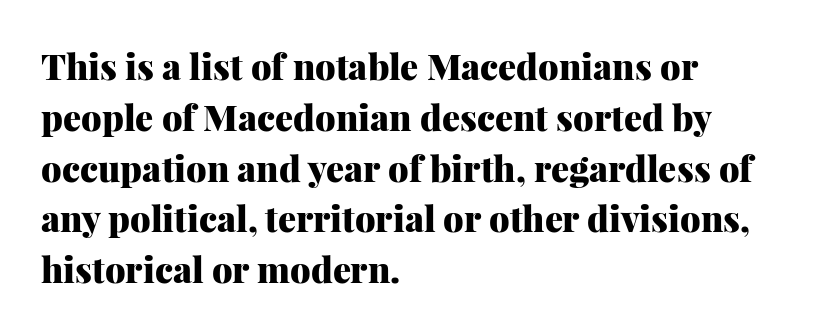
The image shows 36 px heavy serif type, upright; set left-aligned, normal line spacing (1.41x), normal letter spacing, not underlined; medium stroke contrast and a medium x-height.
